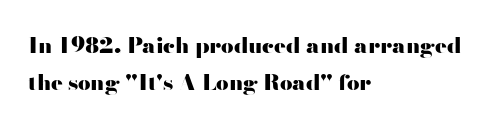
{"italic": "no", "bold": "yes", "underline": "no", "align": "left", "line_spacing": "normal", "line_spacing_ratio": 1.68, "letter_spacing": "normal", "letter_spacing_em": 0.0, "glyph_px": 22}
